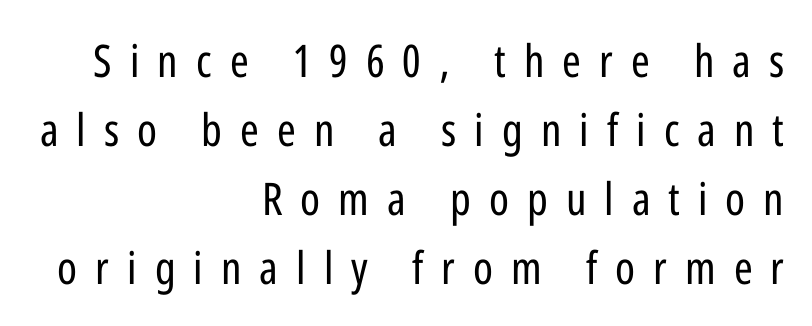
The face used here is proportionally spaced, like ordinary book or web type. Does the lettering tilt? It doesn't — this is upright. Normally led — the rows are evenly, conventionally spaced. Casual observation: everything's shoved over to the right.
